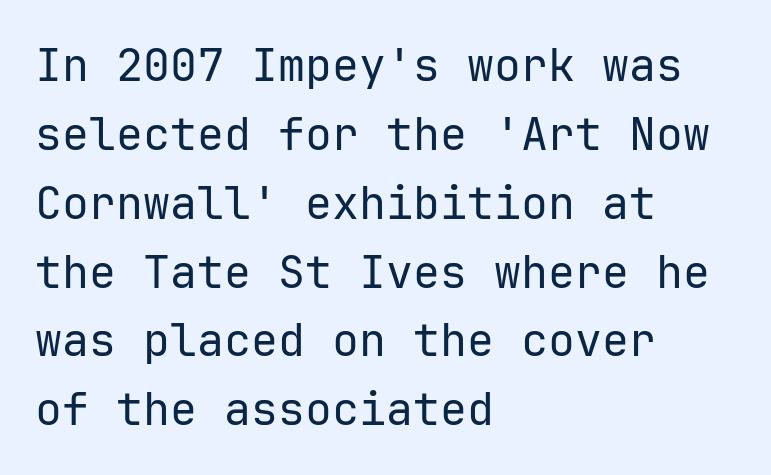
Glance below the letters and you will spot only blank space. Typeset ragged right — the left edge is the straight one. Every character here occupies the same horizontal width, giving the sample a typewriter-like rhythm. Stems and bowls with no extra thickness — not bold. Glyph-to-glyph distance matches everyday printed text.
